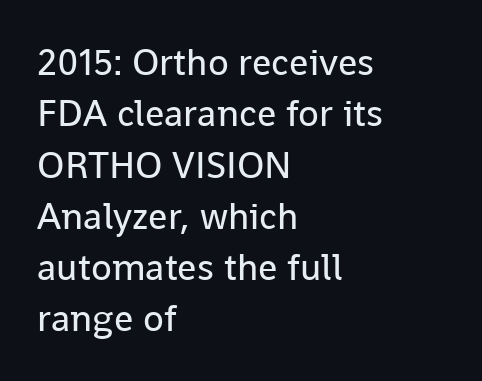
The image shows 38 px regular-weight sans-serif type, upright; set left-aligned, normal line spacing (1.35x), normal letter spacing, not underlined; low stroke contrast and a medium x-height.
